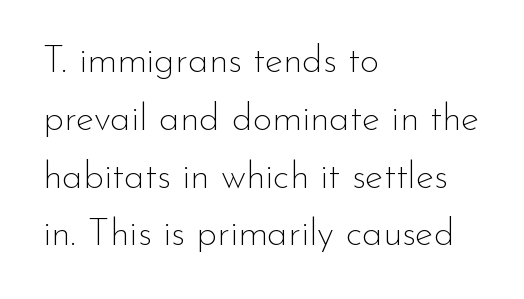
Q: Is the text bold? A: No.
Q: Is the text italic (slanted)? A: No, it is upright.
Q: Is the typeface a serif or a sans-serif typeface? A: Sans-serif.
Q: Is the text underlined? A: No.
Q: How is the paragraph aligned? A: Left-aligned.
Q: Is the spacing between letters normal or unusually wide? A: Normal.
Q: Is the spacing between lines tight, normal or loose? A: Normal.
Q: Width (condensed, normal, or wide)? A: Normal.
Q: Stroke contrast? A: Low.
Q: x-height? A: Small.
Q: Monospaced? A: No.
